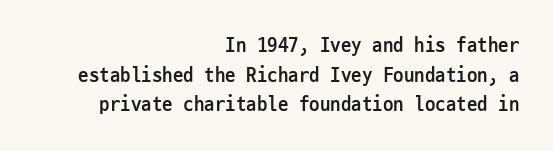
All the whitespace from short lines collects on the left. The strokes are fattened all the way to bold. The rendering uses a moderate line-height, typical for paragraphs. Ordinary non-slanted type is in use.
